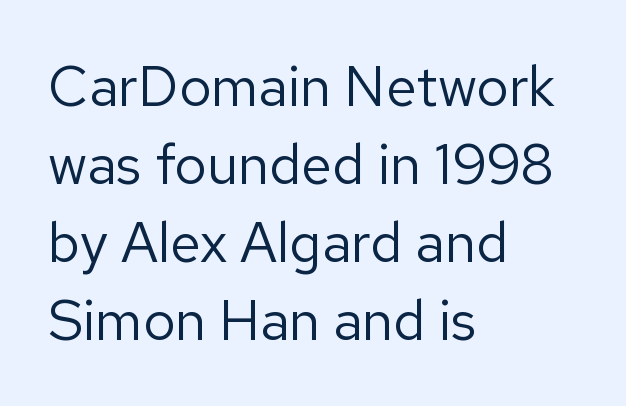
{"serif": "no", "italic": "no", "bold": "no", "weight": "regular", "width": "normal", "stroke_contrast": "low", "x_height": "medium", "monospaced": "no", "underline": "no", "align": "left", "line_spacing": "normal", "line_spacing_ratio": 1.39, "letter_spacing": "normal", "letter_spacing_em": 0.0, "glyph_px": 56}
